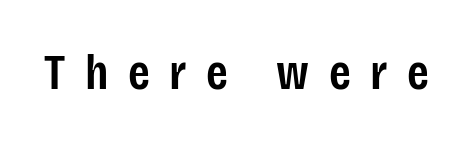
{"serif": "no", "italic": "no", "bold": "semi", "weight": "semibold", "width": "condensed", "stroke_contrast": "low", "x_height": "large", "monospaced": "no", "underline": "no", "letter_spacing": "wide", "letter_spacing_em": 0.39, "glyph_px": 50}
